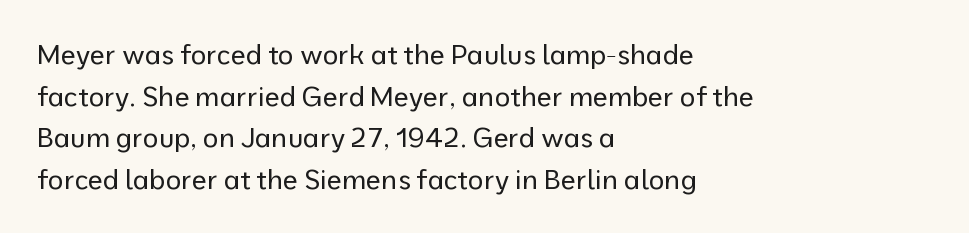
This sample uses an upright cut, with every glyph sitting square on the baseline. Lines of text with bare space underneath. The setting favours the left margin, as ordinary paragraphs usually do. Leading: standard. The typesetting does not lean heavy: it is not bold. You could call the tracking neutral — neither tight nor loose.
